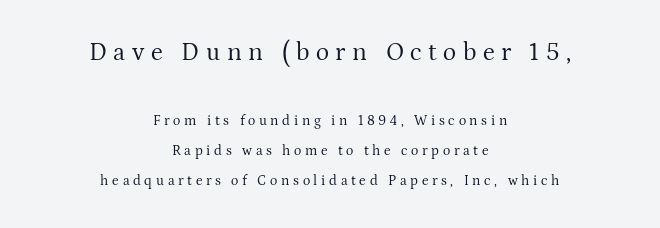
The image shows 25 px text type, upright; set centered, loose line spacing (2.16x), unusually wide letter spacing (+0.26 em), not underlined; the first (top) block is 1.79x larger.
